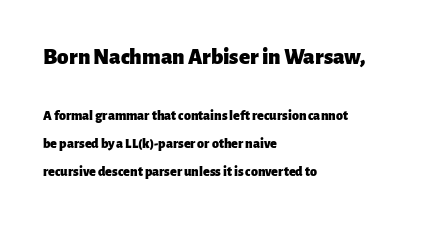
Q: Is the text bold? A: Yes.
Q: Is the text italic (slanted)? A: No, it is upright.
Q: Is the text underlined? A: No.
Q: How is the paragraph aligned? A: Left-aligned.
Q: Is the spacing between letters normal or unusually wide? A: Normal.
Q: Is the spacing between lines tight, normal or loose? A: Loose.
Q: Which block of text is set in a larger size, the first (top) or the second (bottom)? A: The first (top) one.
